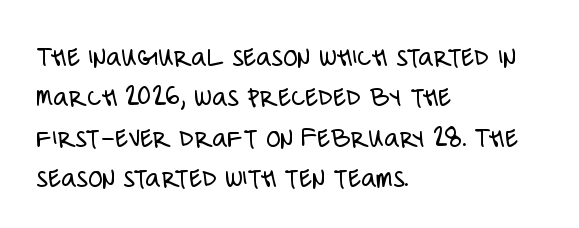
The image shows 29 px light, condensed sans-serif type, upright; set left-aligned, normal line spacing (1.39x), normal letter spacing, not underlined; low stroke contrast and a large x-height.
